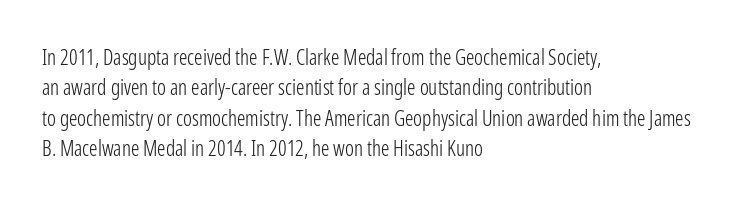
Letter spacing: default. Ink coverage per letter is moderate at most. The rag falls on the right side of this text block. Descenders are the only things crossing below the line. This block has exactly the height ordinary leading produces. This is the regular roman posture of the typeface.
